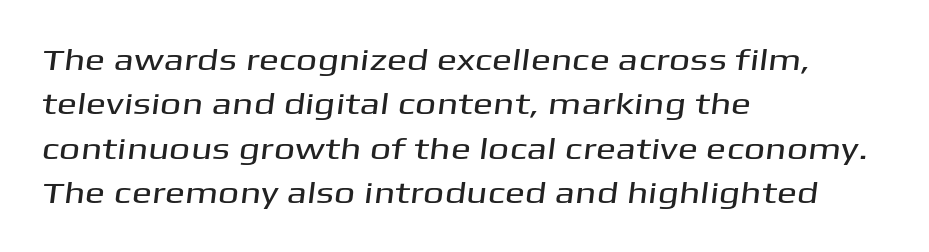
The letterforms sit shoulder to shoulder at normal distance. Leading matches the norm, producing a regular column. Classification — sans serif. Looks like regular typesetting: each glyph gets only the width it needs.
